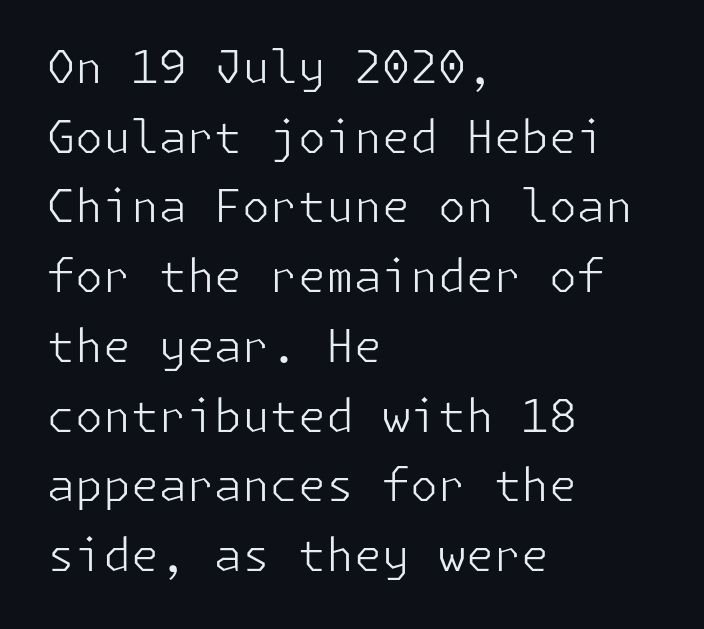
The image shows 45 px light sans-serif type, upright; set left-aligned, normal line spacing (1.55x), normal letter spacing, not underlined; low stroke contrast and a medium x-height.
